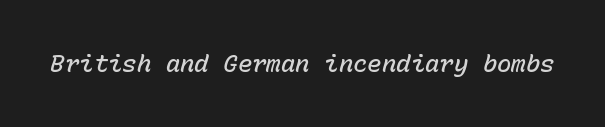
Q: Is the text bold? A: Semi-bold.
Q: Is the text italic (slanted)? A: Yes, it leans right by about 15 degrees.
Q: Is the text underlined? A: No.
Q: Is the spacing between letters normal or unusually wide? A: Normal.
